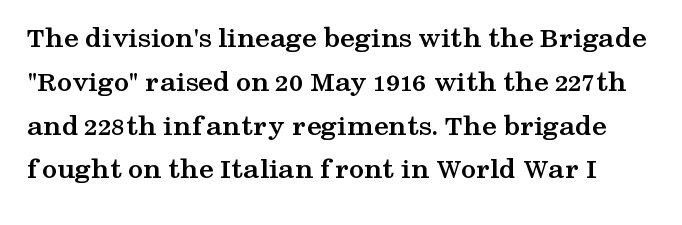
{"serif": "yes", "italic": "no", "bold": "yes", "weight": "semibold", "width": "wide", "stroke_contrast": "medium", "x_height": "medium", "monospaced": "no", "underline": "no", "line_spacing": "normal", "line_spacing_ratio": 1.46, "letter_spacing": "normal", "letter_spacing_em": 0.0, "glyph_px": 30}
